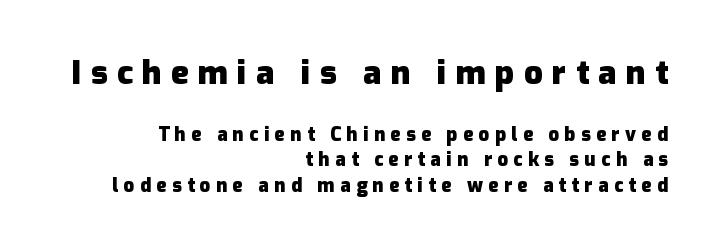
{"serif": "no", "italic": "no", "bold": "yes", "weight": "heavy", "width": "normal", "stroke_contrast": "low", "x_height": "medium", "monospaced": "no", "underline": "no", "align": "right", "line_spacing": "normal", "line_spacing_ratio": 1.34, "letter_spacing": "wide", "letter_spacing_em": 0.28, "larger_block": "first", "size_ratio": 1.74, "glyph_px": 33}
